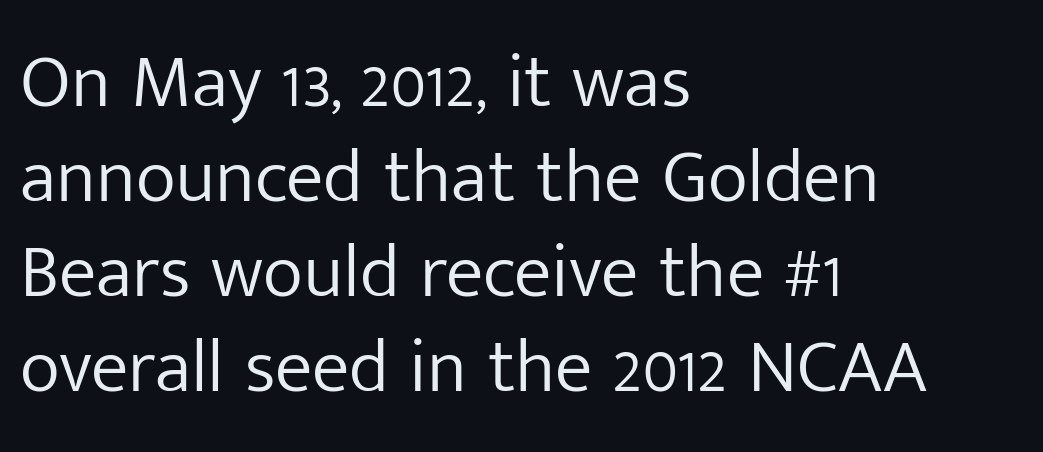
Q: Is the text bold? A: No.
Q: Is the text italic (slanted)? A: No, it is upright.
Q: Is the typeface a serif or a sans-serif typeface? A: Sans-serif.
Q: Is the text underlined? A: No.
Q: How is the paragraph aligned? A: Left-aligned.
Q: Is the spacing between letters normal or unusually wide? A: Normal.
Q: Is the spacing between lines tight, normal or loose? A: Normal.
Q: Width (condensed, normal, or wide)? A: Normal.
Q: Stroke contrast? A: Low.
Q: x-height? A: Medium.
Q: Monospaced? A: No.
